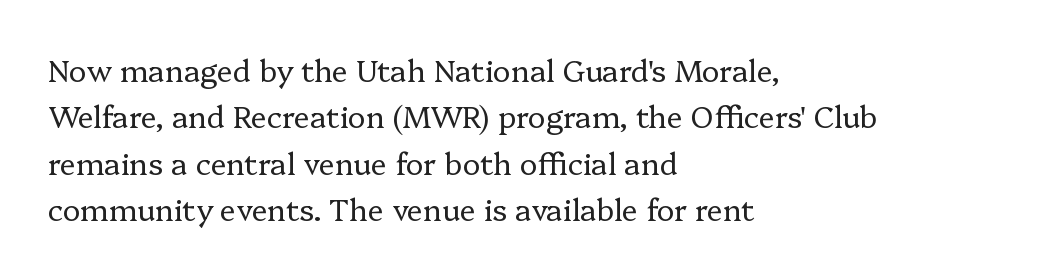
Q: Is the text bold? A: No.
Q: Is the text italic (slanted)? A: No, it is upright.
Q: Is the typeface a serif or a sans-serif typeface? A: Serif.
Q: Is the text underlined? A: No.
Q: How is the paragraph aligned? A: Left-aligned.
Q: Is the spacing between letters normal or unusually wide? A: Normal.
Q: Is the spacing between lines tight, normal or loose? A: Normal.
Q: Width (condensed, normal, or wide)? A: Normal.
Q: Stroke contrast? A: Low.
Q: x-height? A: Medium.
Q: Monospaced? A: No.
